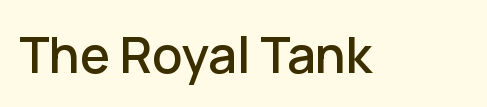
{"serif": "no", "italic": "no", "width": "normal", "stroke_contrast": "low", "x_height": "medium", "monospaced": "no", "underline": "no", "letter_spacing": "normal", "letter_spacing_em": 0.0, "glyph_px": 50}
